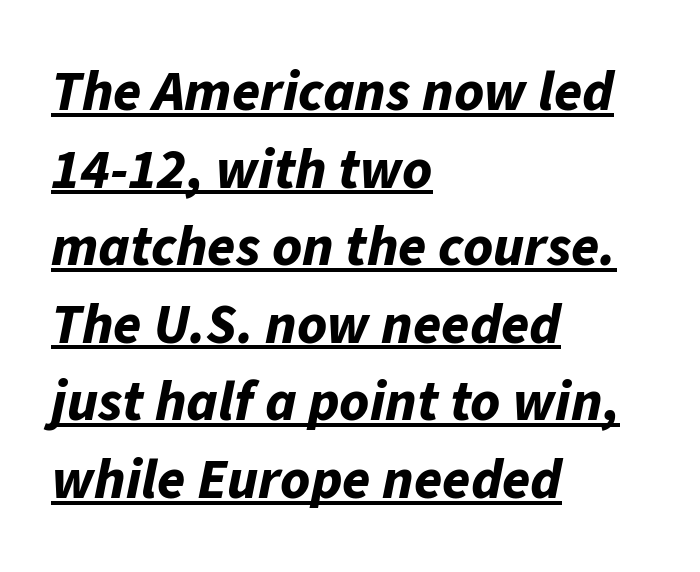
Q: Is the text bold? A: Yes.
Q: Is the text italic (slanted)? A: Yes, it leans right by about 11 degrees.
Q: Is the text underlined? A: Yes.
Q: How is the paragraph aligned? A: Left-aligned.
Q: Is the spacing between letters normal or unusually wide? A: Normal.
Q: Is the spacing between lines tight, normal or loose? A: Normal.
Q: Width (condensed, normal, or wide)? A: Normal.
Q: Stroke contrast? A: Low.
Q: x-height? A: Medium.
Q: Monospaced? A: No.
